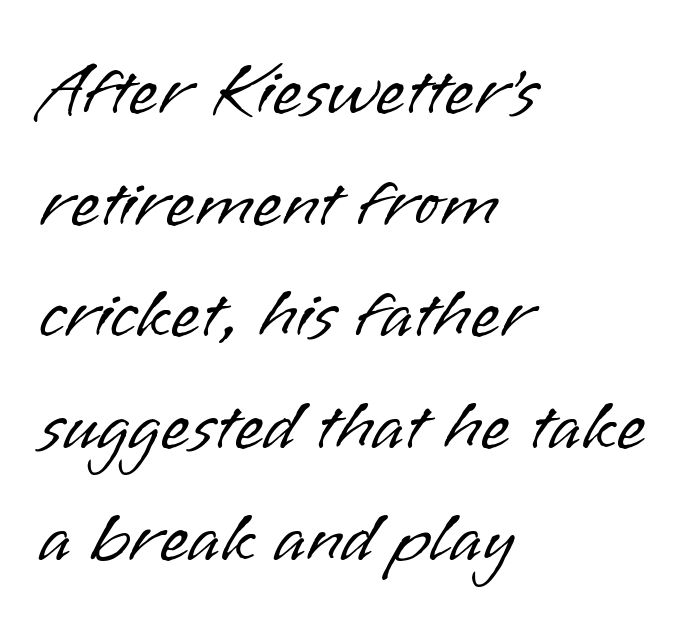
The image shows 75 px light sans-serif type; set left-aligned, normal line spacing (1.49x), normal letter spacing, not underlined; low stroke contrast and a small x-height.
